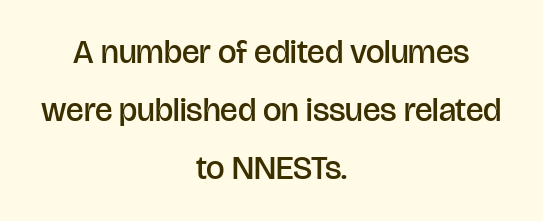
Stems and bowls a touch heavier than normal — semibold. The rendering keeps characters at their native spacing. The letters stand straight up with perfectly vertical stems. Typographically, this falls in the sans-serif category. Varying glyph widths throughout — classic text-font behaviour. Just letters on the line, the space beneath them empty.
